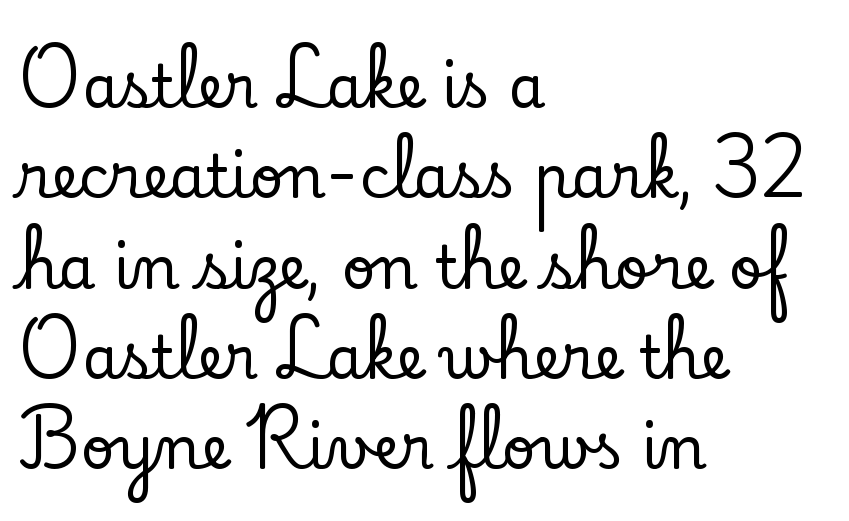
Q: Is the text italic (slanted)? A: No, it is upright.
Q: Is the typeface a serif or a sans-serif typeface? A: Serif.
Q: Is the text underlined? A: No.
Q: How is the paragraph aligned? A: Left-aligned.
Q: Is the spacing between letters normal or unusually wide? A: Normal.
Q: Is the spacing between lines tight, normal or loose? A: Normal.
Q: Width (condensed, normal, or wide)? A: Normal.
Q: Stroke contrast? A: Low.
Q: x-height? A: Small.
Q: Monospaced? A: No.
